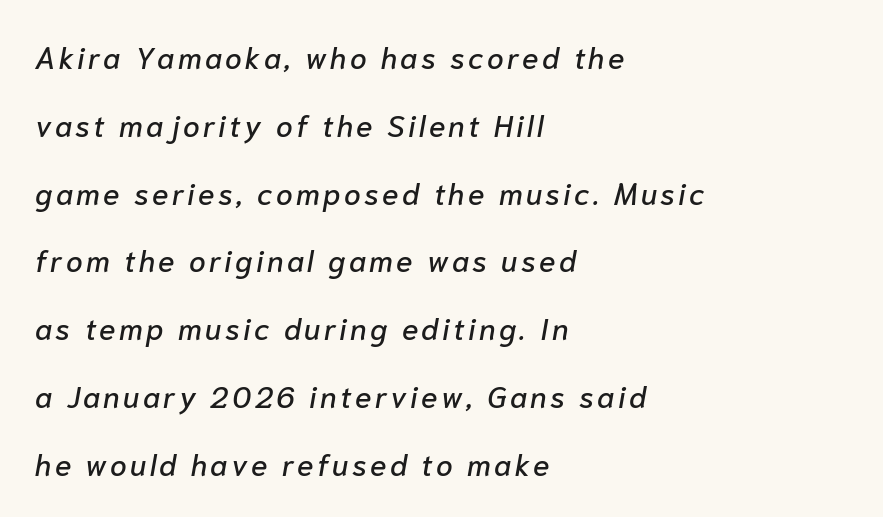
The ragged edge is on the right, which tells us the setting is flush left. The passage shown leans; its letterforms are oblique. Compared with typical paragraphs, the rows here are farther apart. This rendering features lettering with no underline.
